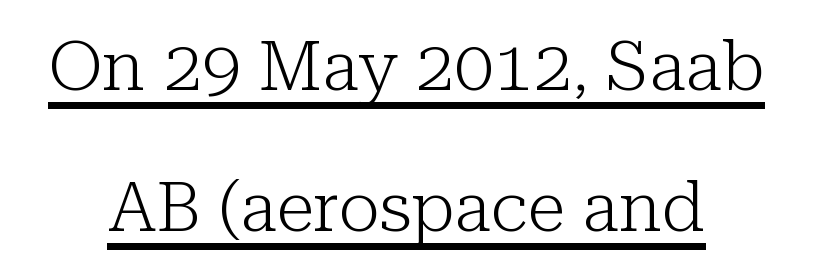
{"serif": "yes", "italic": "no", "bold": "no", "weight": "light", "width": "normal", "stroke_contrast": "low", "x_height": "medium", "monospaced": "no", "underline": "yes", "line_spacing": "loose", "line_spacing_ratio": 2.02, "letter_spacing": "normal", "letter_spacing_em": 0.0, "glyph_px": 70}
